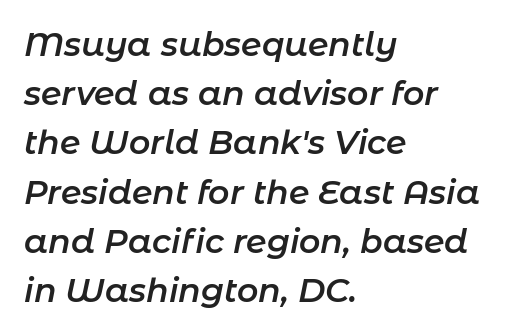
Q: Is the text bold? A: Semi-bold.
Q: Is the text italic (slanted)? A: Yes, it leans right by about 11 degrees.
Q: Is the text underlined? A: No.
Q: How is the paragraph aligned? A: Left-aligned.
Q: Is the spacing between letters normal or unusually wide? A: Normal.
Q: Is the spacing between lines tight, normal or loose? A: Normal.
Q: Width (condensed, normal, or wide)? A: Normal.
Q: Stroke contrast? A: Low.
Q: x-height? A: Medium.
Q: Monospaced? A: No.
